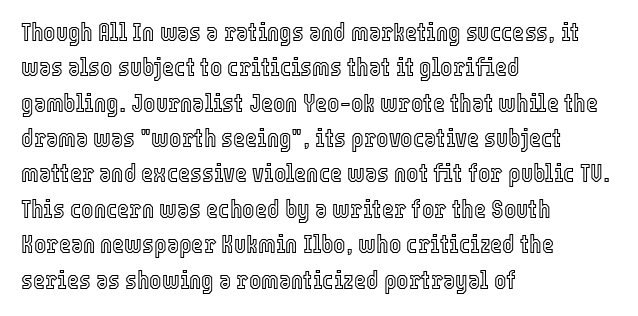
The image shows 26 px text type, upright; set left-aligned, normal line spacing (1.36x), normal letter spacing, not underlined.
